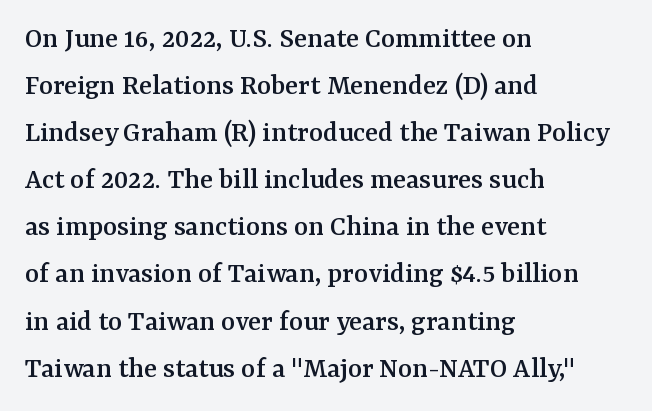
The letters advance in unequal steps, a hallmark of proportional type. Standard letterfit; no display-style spreading of the glyphs. The ragged edge is on the right, which tells us the setting is flush left. The passage shown stacks its lines at a standard gap.
